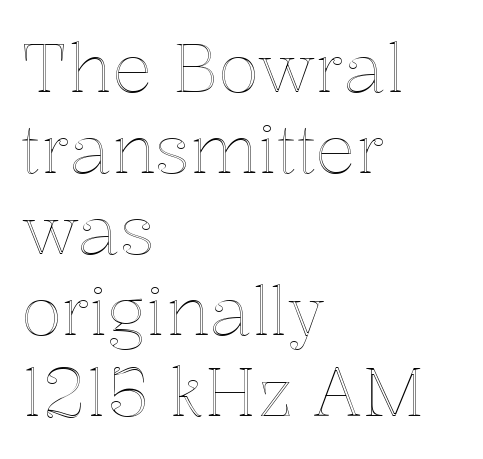
Q: Is the text italic (slanted)? A: No, it is upright.
Q: Is the text underlined? A: No.
Q: How is the paragraph aligned? A: Left-aligned.
Q: Is the spacing between letters normal or unusually wide? A: Normal.
Q: Width (condensed, normal, or wide)? A: Normal.
Q: x-height? A: Medium.
Q: Monospaced? A: No.
